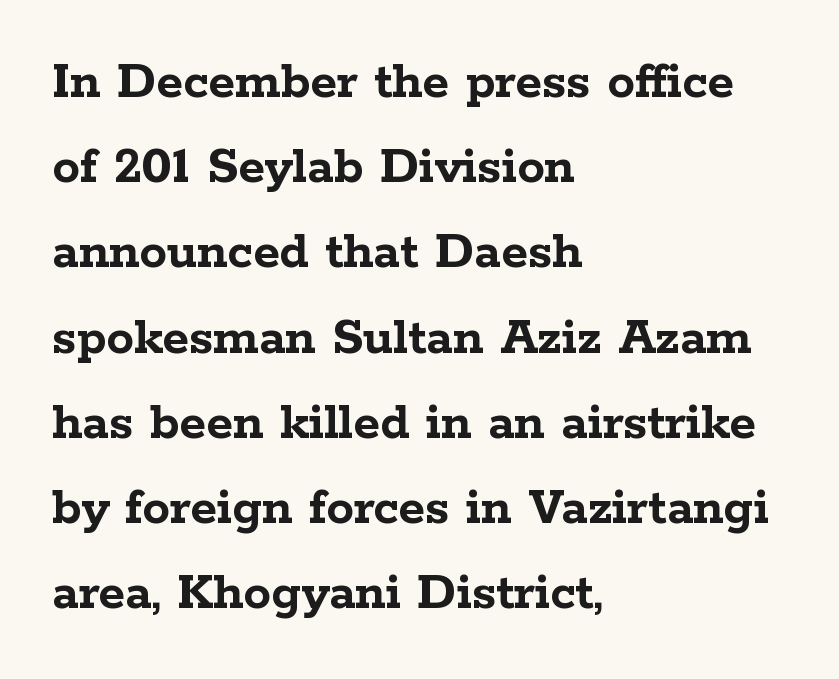
Q: Is the text bold? A: Yes.
Q: Is the text italic (slanted)? A: No, it is upright.
Q: Is the typeface a serif or a sans-serif typeface? A: Serif.
Q: Is the text underlined? A: No.
Q: How is the paragraph aligned? A: Left-aligned.
Q: Is the spacing between letters normal or unusually wide? A: Normal.
Q: Is the spacing between lines tight, normal or loose? A: Normal.
Q: Width (condensed, normal, or wide)? A: Wide.
Q: Stroke contrast? A: Low.
Q: x-height? A: Medium.
Q: Monospaced? A: No.
